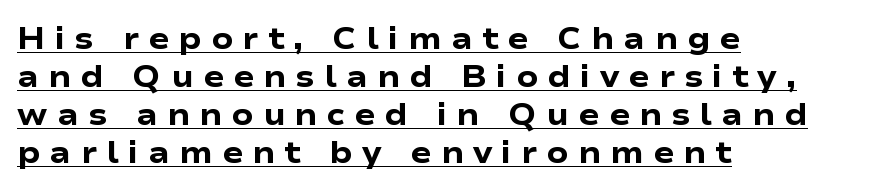
The image shows 31 px heavy, wide sans-serif type, upright; set left-aligned, line spacing 1.23x, unusually wide letter spacing (+0.3 em), underlined; low stroke contrast and a medium x-height.
